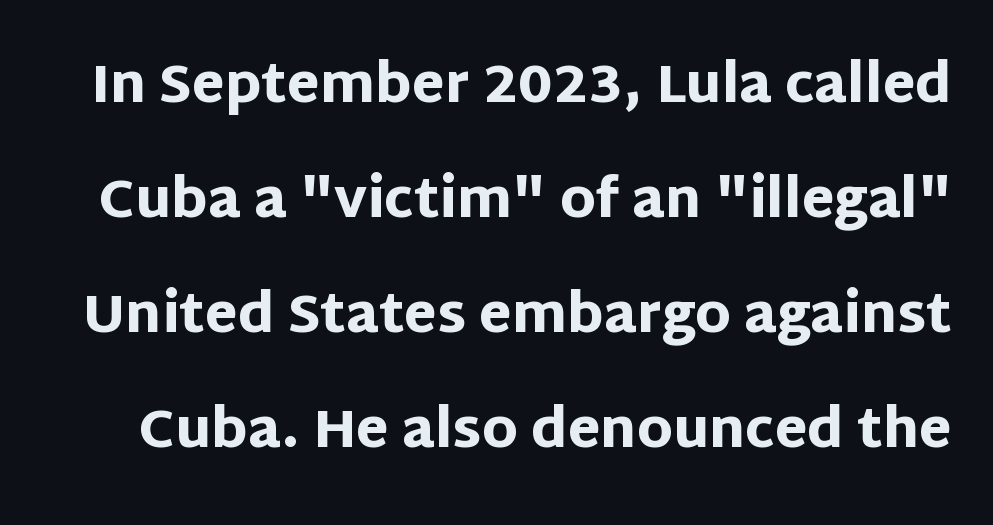
Q: Is the text bold? A: Yes.
Q: Is the text italic (slanted)? A: No, it is upright.
Q: Is the typeface a serif or a sans-serif typeface? A: Sans-serif.
Q: Is the text underlined? A: No.
Q: Is the spacing between letters normal or unusually wide? A: Normal.
Q: Is the spacing between lines tight, normal or loose? A: Loose.
Q: Width (condensed, normal, or wide)? A: Normal.
Q: Stroke contrast? A: Low.
Q: x-height? A: Large.
Q: Monospaced? A: No.
